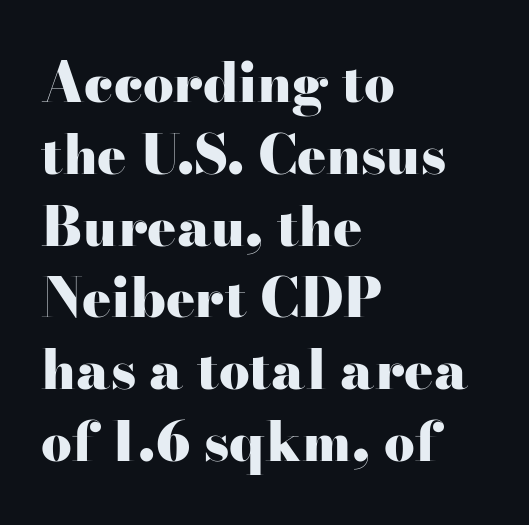
The image shows 54 px heavy, wide serif type, upright; set left-aligned, normal line spacing (1.33x), normal letter spacing, not underlined; high stroke contrast and a small x-height.
